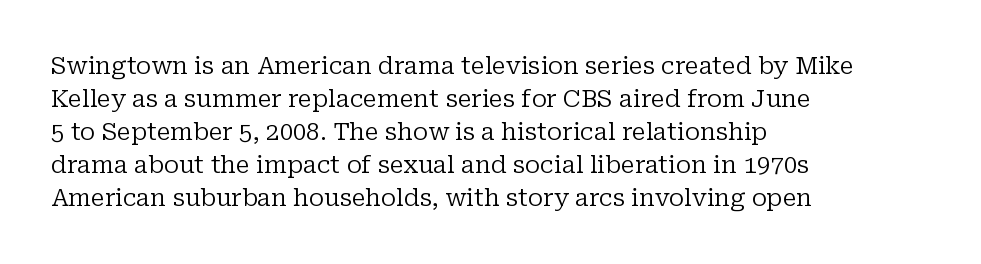
{"italic": "no", "bold": "no", "underline": "no", "align": "left", "line_spacing": "normal", "line_spacing_ratio": 1.38, "letter_spacing": "normal", "letter_spacing_em": 0.0, "glyph_px": 24}
